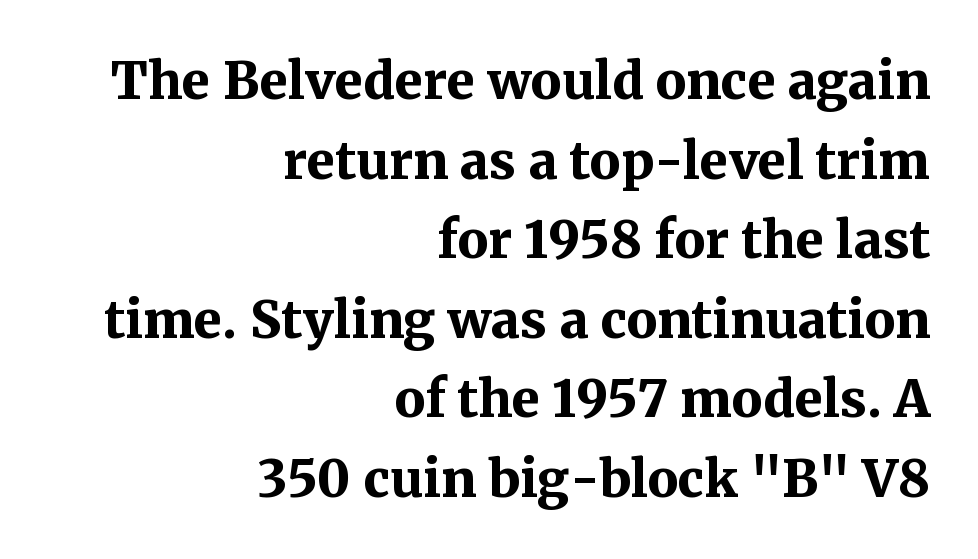
The image shows 51 px bold serif type, upright; set right-aligned, normal line spacing (1.56x), normal letter spacing, not underlined; medium stroke contrast and a medium x-height.
